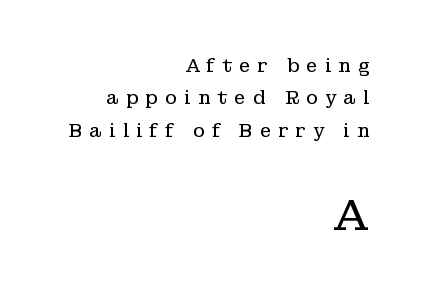
{"serif": "yes", "italic": "no", "bold": "no", "weight": "regular", "width": "normal", "stroke_contrast": "low", "x_height": "medium", "monospaced": "no", "underline": "no", "align": "right", "line_spacing_ratio": 1.8, "letter_spacing": "wide", "letter_spacing_em": 0.4, "larger_block": "second", "size_ratio": 2.44, "glyph_px": 44}
